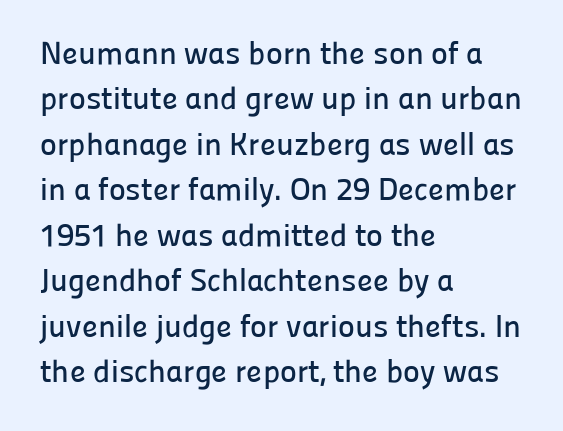
Serif or sans? Sans — the stroke terminals are bare. Rule under the text: the space is simply empty. The letters advance in unequal steps, a hallmark of proportional type. Tracking value appears to be zero — textbook default spacing.
